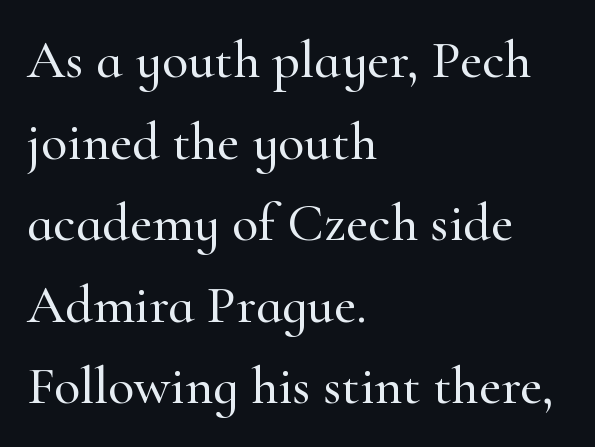
Q: Is the text italic (slanted)? A: No, it is upright.
Q: Is the typeface a serif or a sans-serif typeface? A: Serif.
Q: Is the text underlined? A: No.
Q: How is the paragraph aligned? A: Left-aligned.
Q: Is the spacing between letters normal or unusually wide? A: Normal.
Q: Is the spacing between lines tight, normal or loose? A: Normal.
Q: Width (condensed, normal, or wide)? A: Normal.
Q: Stroke contrast? A: High.
Q: x-height? A: Small.
Q: Monospaced? A: No.
